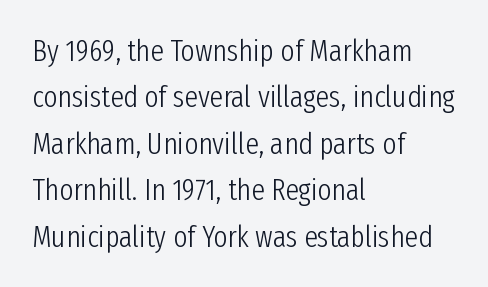
The image shows 30 px light, condensed sans-serif type, upright; set left-aligned, normal line spacing (1.55x), normal letter spacing, not underlined; low stroke contrast and a medium x-height.
